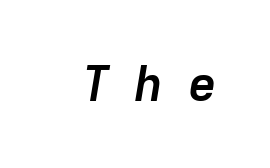
Characters follow at a spacing far wider than the type designer built in. The words here are not underlined. The rendering uses typewriter-style spacing with identical character cells. The typography opts for an oblique posture over an upright one. The glyphs have the mass of a bold cut.
